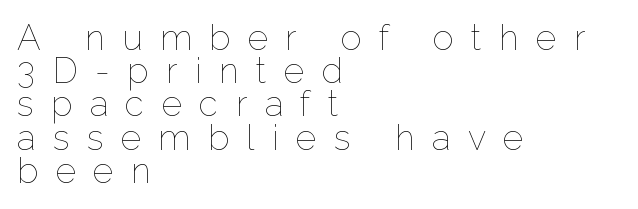
Q: Is the text bold? A: No.
Q: Is the text italic (slanted)? A: No, it is upright.
Q: Is the text underlined? A: No.
Q: How is the paragraph aligned? A: Left-aligned.
Q: Is the spacing between letters normal or unusually wide? A: Unusually wide.
Q: Is the spacing between lines tight, normal or loose? A: Tight.
Q: Width (condensed, normal, or wide)? A: Normal.
Q: Stroke contrast? A: Low.
Q: x-height? A: Medium.
Q: Monospaced? A: No.
